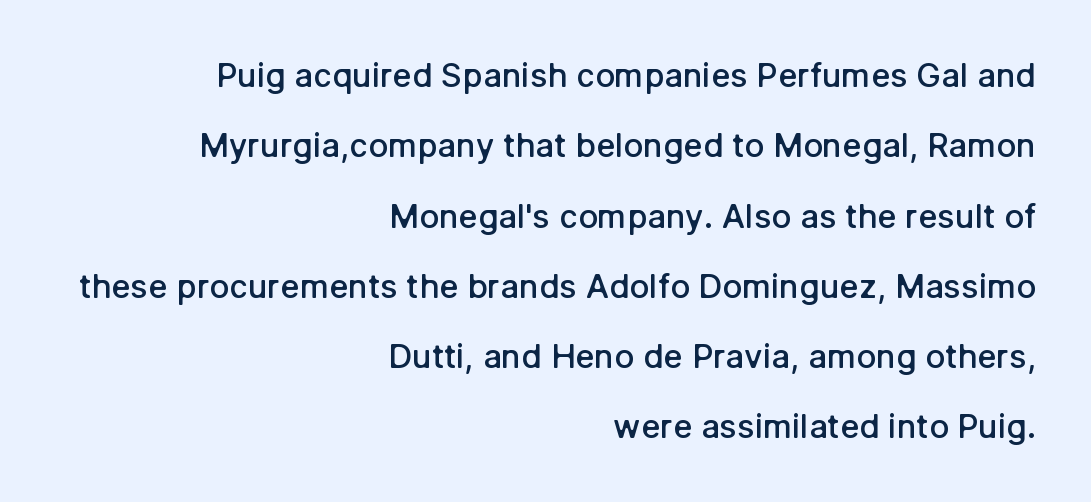
Q: Is the text bold? A: Semi-bold.
Q: Is the text italic (slanted)? A: No, it is upright.
Q: Is the typeface a serif or a sans-serif typeface? A: Sans-serif.
Q: Is the text underlined? A: No.
Q: How is the paragraph aligned? A: Right-aligned.
Q: Is the spacing between letters normal or unusually wide? A: Normal.
Q: Is the spacing between lines tight, normal or loose? A: Loose.
Q: Width (condensed, normal, or wide)? A: Normal.
Q: Stroke contrast? A: Low.
Q: x-height? A: Medium.
Q: Monospaced? A: No.
